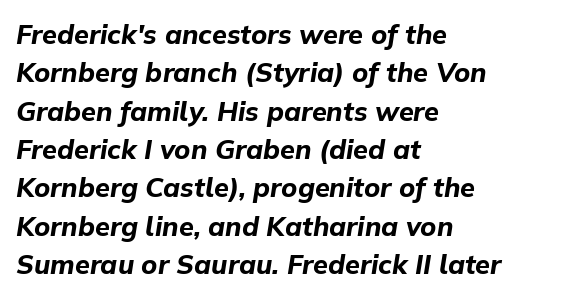
Honestly, the row spacing looks completely unremarkable. Alignment: flush left. Set as a true bold cut, around the 700 mark. The words here are not underlined.
